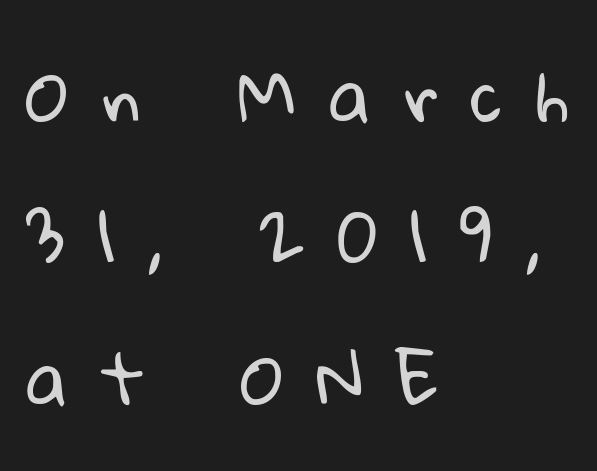
Left-aligned paragraph, ragged on the right. Caption: face not bold, strokes unweighted. The rendering uses natural spacing where letterforms have individual widths. Leading is clearly above the norm, producing a sparse column.
